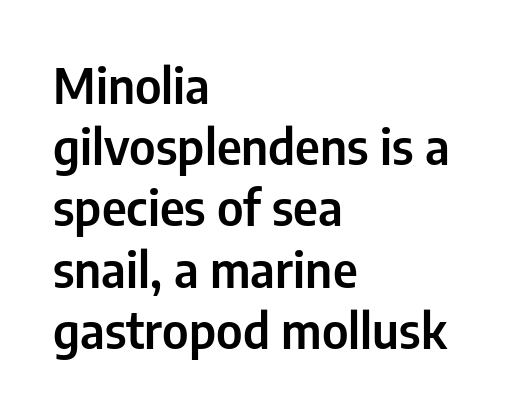
Q: Is the text italic (slanted)? A: No, it is upright.
Q: Is the typeface a serif or a sans-serif typeface? A: Sans-serif.
Q: Is the text underlined? A: No.
Q: How is the paragraph aligned? A: Left-aligned.
Q: Is the spacing between letters normal or unusually wide? A: Normal.
Q: Is the spacing between lines tight, normal or loose? A: Normal.
Q: Width (condensed, normal, or wide)? A: Condensed.
Q: Stroke contrast? A: Low.
Q: x-height? A: Medium.
Q: Monospaced? A: No.
